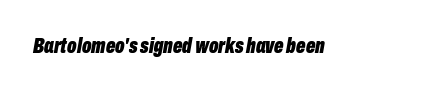
{"italic": "yes", "lean": "right", "slant_degrees": 10, "bold": "yes", "underline": "no", "letter_spacing": "normal", "letter_spacing_em": 0.0, "glyph_px": 22}
